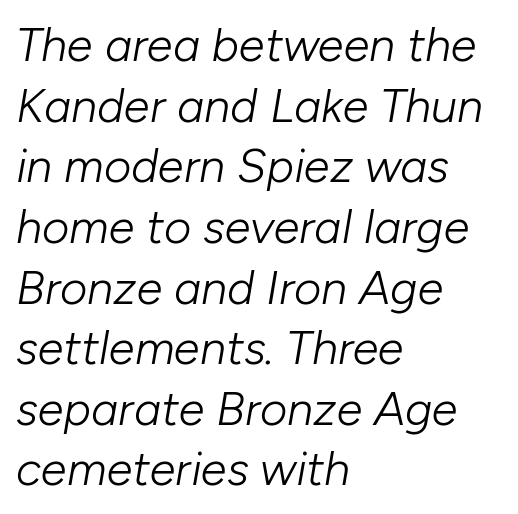
Q: Is the text bold? A: No.
Q: Is the text italic (slanted)? A: Yes, it leans right by about 10 degrees.
Q: Is the text underlined? A: No.
Q: How is the paragraph aligned? A: Left-aligned.
Q: Is the spacing between letters normal or unusually wide? A: Normal.
Q: Is the spacing between lines tight, normal or loose? A: Normal.
Q: Width (condensed, normal, or wide)? A: Normal.
Q: Stroke contrast? A: Low.
Q: x-height? A: Medium.
Q: Monospaced? A: No.
